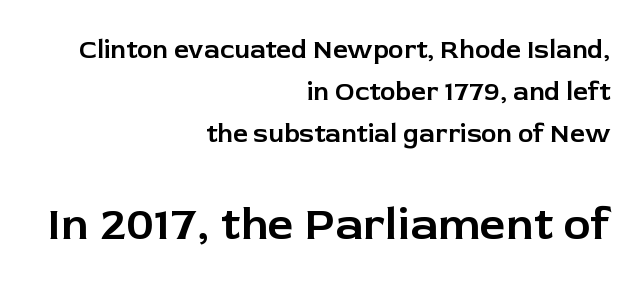
The image shows 46 px sans-serif type, upright; set right-aligned, normal line spacing (1.61x), normal letter spacing, not underlined; the second (bottom) block is 1.77x larger; low stroke contrast and a medium x-height.
